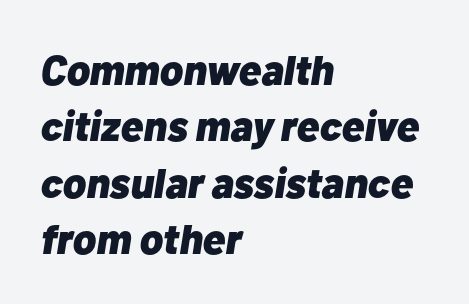
The image shows 42 px heavy type, italic (leaning right); set left-aligned, normal line spacing (1.34x), normal letter spacing, not underlined; low stroke contrast and a medium x-height.
